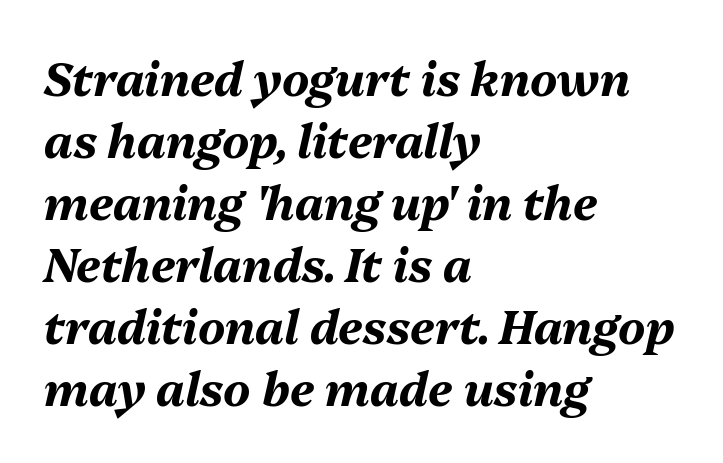
Q: Is the text bold? A: Yes.
Q: Is the text italic (slanted)? A: Yes, it leans right by about 13 degrees.
Q: Is the text underlined? A: No.
Q: How is the paragraph aligned? A: Left-aligned.
Q: Is the spacing between letters normal or unusually wide? A: Normal.
Q: Is the spacing between lines tight, normal or loose? A: Normal.
Q: Width (condensed, normal, or wide)? A: Normal.
Q: Stroke contrast? A: Medium.
Q: x-height? A: Medium.
Q: Monospaced? A: No.
